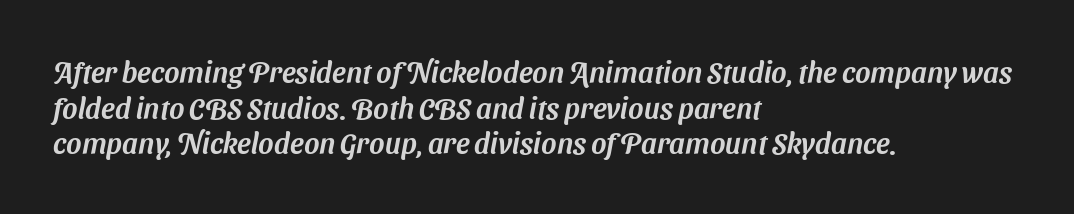
The image shows 29 px sans-serif type; set left-aligned, line spacing 1.23x, normal letter spacing, not underlined; medium stroke contrast and a medium x-height.
